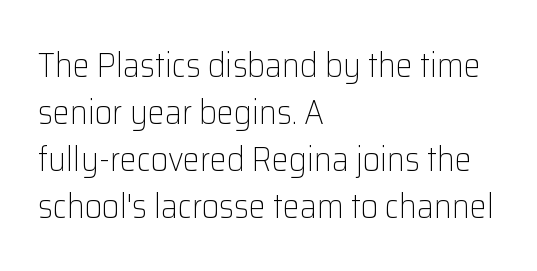
Q: Is the text bold? A: No.
Q: Is the text italic (slanted)? A: No, it is upright.
Q: Is the typeface a serif or a sans-serif typeface? A: Sans-serif.
Q: Is the text underlined? A: No.
Q: How is the paragraph aligned? A: Left-aligned.
Q: Is the spacing between letters normal or unusually wide? A: Normal.
Q: Is the spacing between lines tight, normal or loose? A: Normal.
Q: Width (condensed, normal, or wide)? A: Normal.
Q: Stroke contrast? A: Low.
Q: x-height? A: Medium.
Q: Monospaced? A: No.
